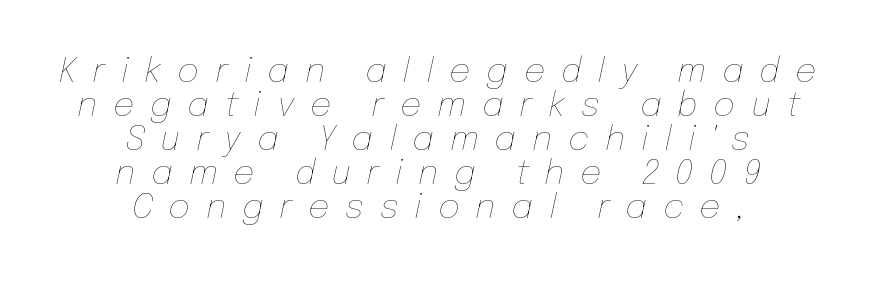
The image shows 34 px thin type, italic (leaning right); set centered, tight line spacing (1.0x), unusually wide letter spacing (+0.46 em), not underlined; low stroke contrast and a medium x-height.
